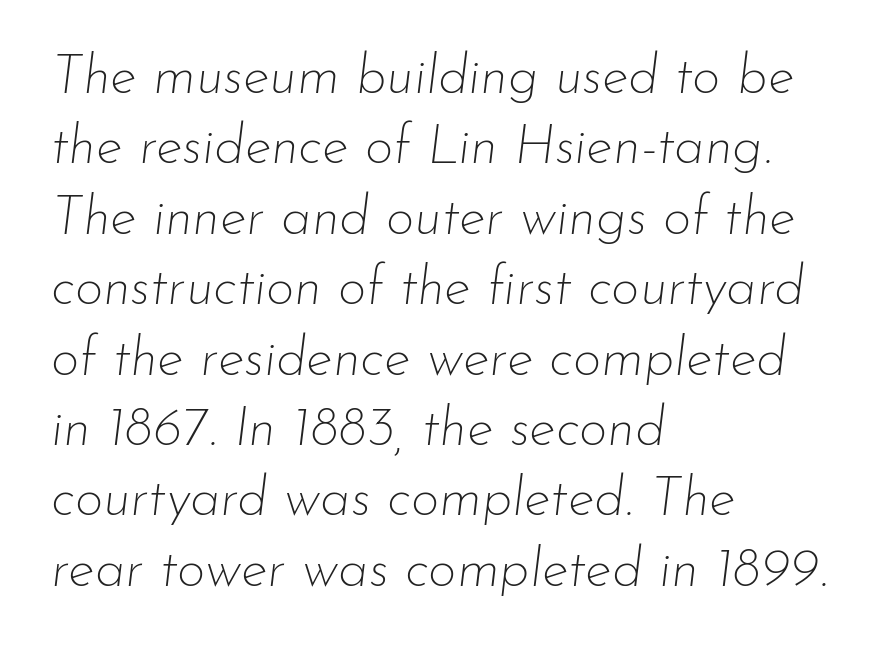
This is oblique type, the kind used for emphasis or titles. Visually the block forms a straight wall on the left and a jagged coastline on the right. Has an underline been added? It has not. Stems and bowls with no extra thickness — not bold. The tracking reads as untouched default to a designer's eye. These lines are rendered in a variable-pitch font.
